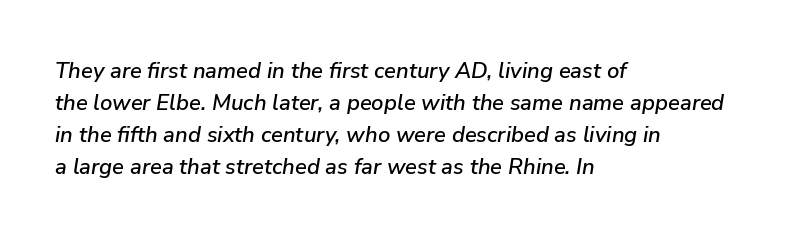
Q: Is the text italic (slanted)? A: Yes, it leans right by about 9 degrees.
Q: Is the text underlined? A: No.
Q: How is the paragraph aligned? A: Left-aligned.
Q: Is the spacing between letters normal or unusually wide? A: Normal.
Q: Is the spacing between lines tight, normal or loose? A: Normal.
